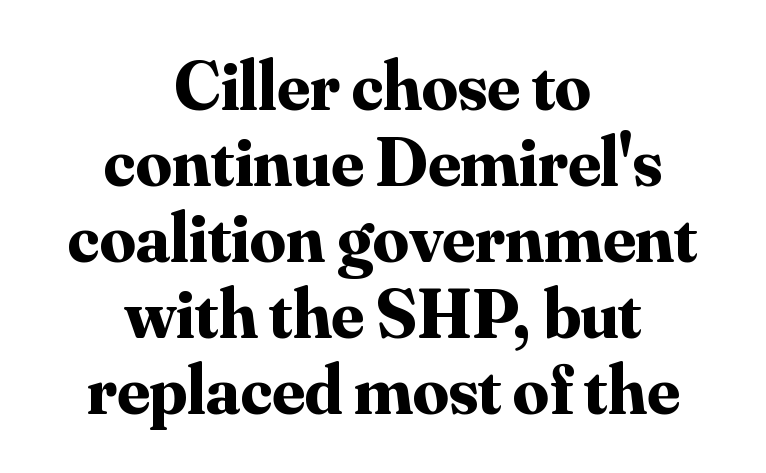
The image shows 71 px bold serif type, upright; set centered, tight line spacing (1.07x), normal letter spacing, not underlined; medium stroke contrast and a small x-height.
